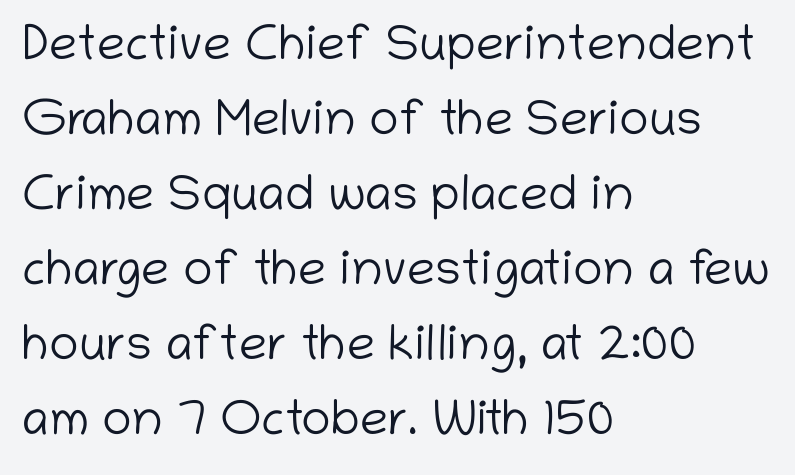
Words float on clear page, feet unadorned. One glance says typical: line gaps are just what's usual. The typography opts for an upright posture over an oblique one. These lines keep a tight, regular rhythm from letter to letter. Weight: regular or lighter. Unlike a traditional serif, this face leaves its strokes unadorned.
